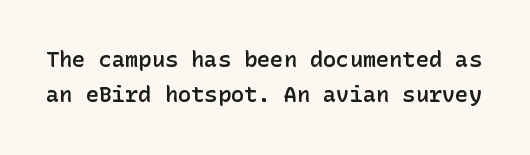
{"italic": "no", "bold": "semi", "underline": "no", "line_spacing": "normal", "line_spacing_ratio": 1.6, "letter_spacing": "normal", "letter_spacing_em": 0.0, "glyph_px": 22}
